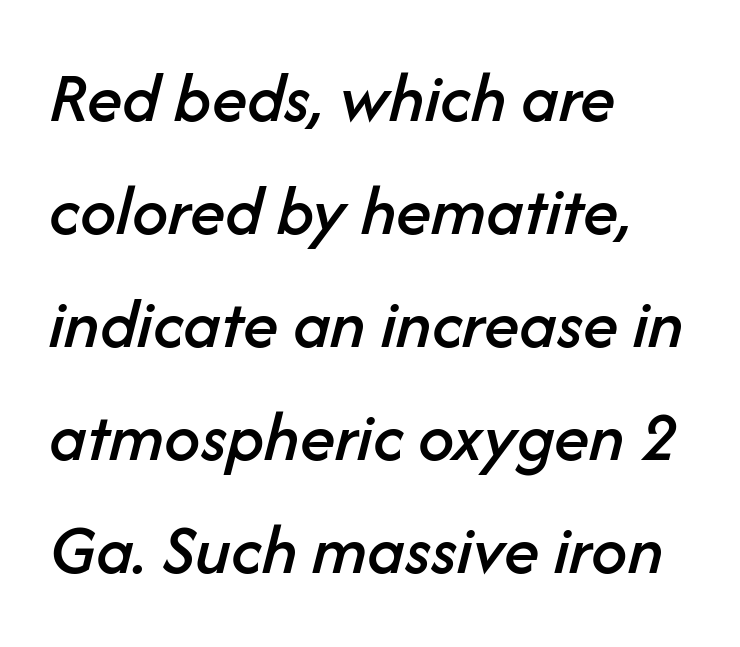
Q: Is the text italic (slanted)? A: Yes, it leans right by about 14 degrees.
Q: Is the text underlined? A: No.
Q: How is the paragraph aligned? A: Left-aligned.
Q: Is the spacing between letters normal or unusually wide? A: Normal.
Q: Is the spacing between lines tight, normal or loose? A: Normal.
Q: Width (condensed, normal, or wide)? A: Normal.
Q: Stroke contrast? A: Low.
Q: x-height? A: Medium.
Q: Monospaced? A: No.
